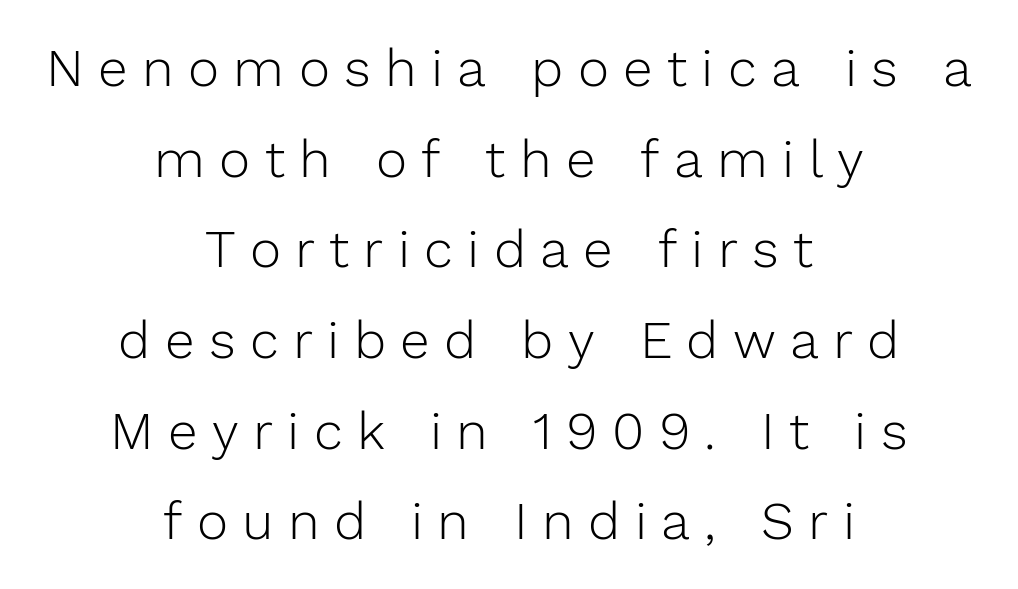
Is this a sans? Yes — the strokes have no serifs. The paragraph shown floats in the horizontal middle. Stroke thickness stays within the range of a standard reading face or lighter. The letters advance in unequal steps, a hallmark of proportional type. Descenders hang freely into open space. These lines have a slow, spaced-out rhythm from letter to letter.
